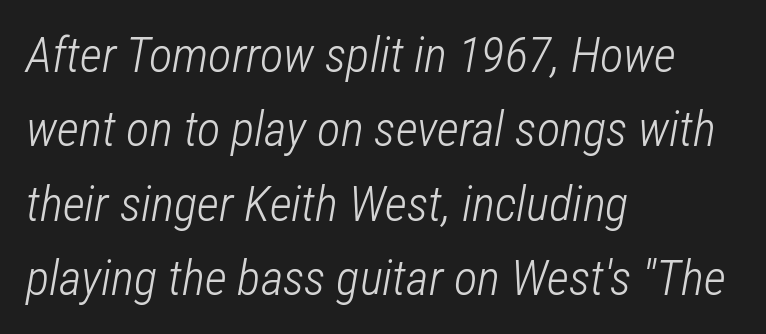
Anything drawn beneath the words? Only blank space. Vertical stems look standard width or narrower in stroke. The leading is moderate, giving the passage an even texture. You could not count columns in this text — the font is proportionally spaced. Notice how the stems are inclined rather than vertical — that's the hallmark of italics.
